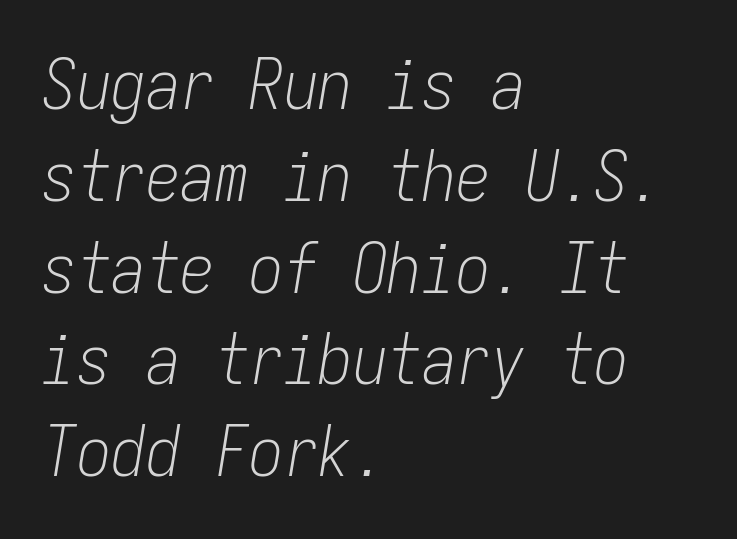
The image shows 69 px light, condensed type, italic (leaning right), monospaced; set left-aligned, normal line spacing (1.33x), normal letter spacing, not underlined; low stroke contrast and a medium x-height.
